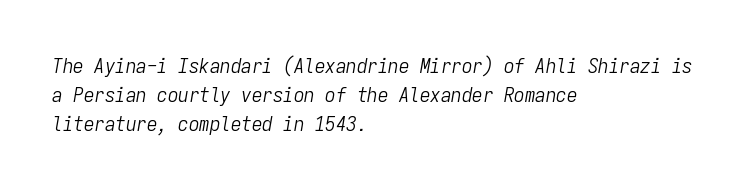
{"italic": "yes", "lean": "right", "slant_degrees": 9, "bold": "no", "underline": "no", "align": "left", "line_spacing": "normal", "line_spacing_ratio": 1.38, "letter_spacing": "normal", "letter_spacing_em": 0.0, "glyph_px": 21}
